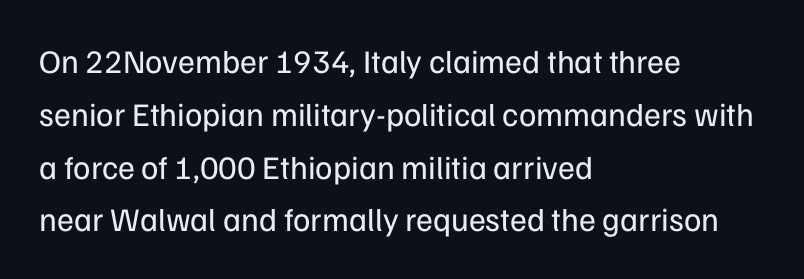
Q: Is the text bold? A: No.
Q: Is the text italic (slanted)? A: No, it is upright.
Q: Is the typeface a serif or a sans-serif typeface? A: Sans-serif.
Q: Is the text underlined? A: No.
Q: How is the paragraph aligned? A: Left-aligned.
Q: Is the spacing between letters normal or unusually wide? A: Normal.
Q: Is the spacing between lines tight, normal or loose? A: Normal.
Q: Width (condensed, normal, or wide)? A: Normal.
Q: Stroke contrast? A: Low.
Q: x-height? A: Medium.
Q: Monospaced? A: No.
